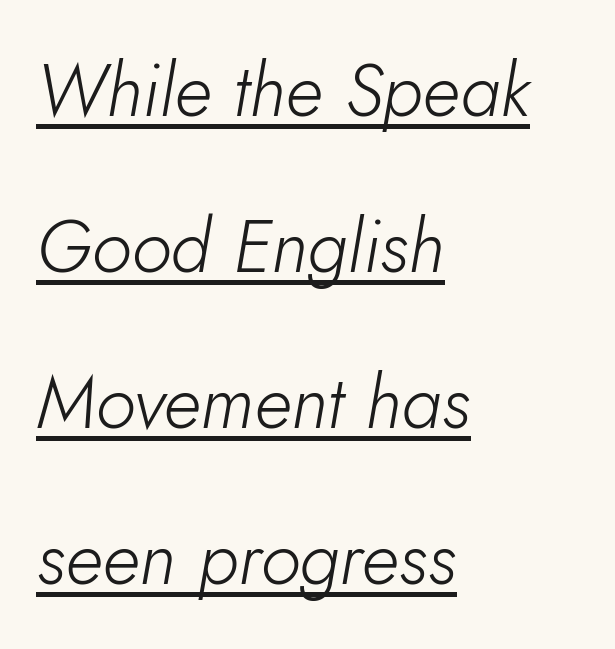
Q: Is the text bold? A: No.
Q: Is the text italic (slanted)? A: Yes, it leans right by about 5 degrees.
Q: Is the text underlined? A: Yes.
Q: How is the paragraph aligned? A: Left-aligned.
Q: Is the spacing between letters normal or unusually wide? A: Normal.
Q: Is the spacing between lines tight, normal or loose? A: Loose.
Q: Width (condensed, normal, or wide)? A: Normal.
Q: Stroke contrast? A: Low.
Q: x-height? A: Small.
Q: Monospaced? A: No.
